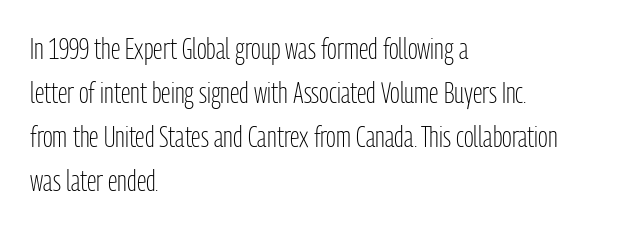
The paragraph shown leans on its left margin. The text was rendered using a sans face with plain stroke endings. Is the stroke heavy? The answer is a plain regular-or-lighter. Here the glyphs are tracked normally, forming tight word shapes. The strip under each line holds only bare page.
